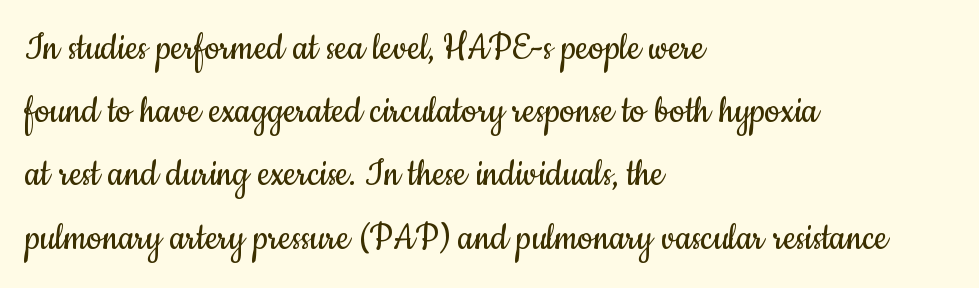
{"serif": "no", "bold": "no", "weight": "regular", "width": "condensed", "stroke_contrast": "low", "x_height": "small", "monospaced": "no", "underline": "no", "align": "left", "line_spacing": "normal", "line_spacing_ratio": 1.47, "letter_spacing": "normal", "letter_spacing_em": 0.0, "glyph_px": 43}
